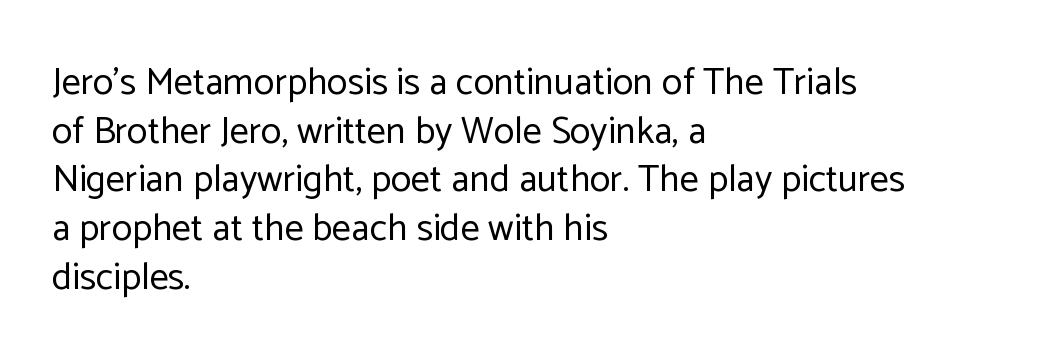
Q: Is the text bold? A: No.
Q: Is the text italic (slanted)? A: No, it is upright.
Q: Is the typeface a serif or a sans-serif typeface? A: Sans-serif.
Q: Is the text underlined? A: No.
Q: How is the paragraph aligned? A: Left-aligned.
Q: Is the spacing between letters normal or unusually wide? A: Normal.
Q: Is the spacing between lines tight, normal or loose? A: Normal.
Q: Width (condensed, normal, or wide)? A: Normal.
Q: Stroke contrast? A: Low.
Q: x-height? A: Medium.
Q: Monospaced? A: No.
